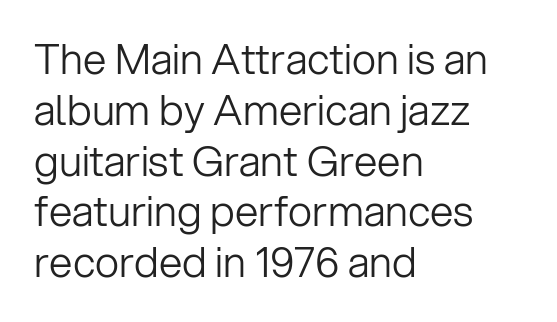
{"serif": "no", "italic": "no", "bold": "no", "weight": "light", "width": "normal", "stroke_contrast": "low", "x_height": "medium", "monospaced": "no", "underline": "no", "align": "left", "line_spacing_ratio": 1.21, "letter_spacing": "normal", "letter_spacing_em": 0.0, "glyph_px": 42}
